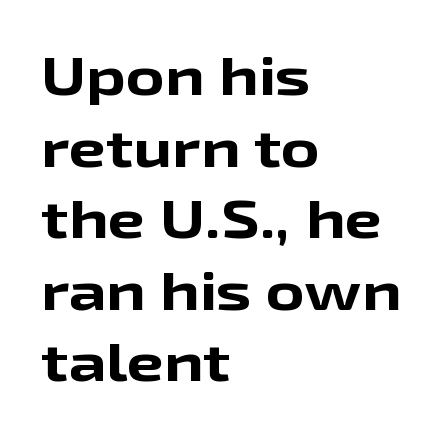
Q: Is the text bold? A: Yes.
Q: Is the text italic (slanted)? A: No, it is upright.
Q: Is the typeface a serif or a sans-serif typeface? A: Sans-serif.
Q: Is the text underlined? A: No.
Q: How is the paragraph aligned? A: Left-aligned.
Q: Is the spacing between letters normal or unusually wide? A: Normal.
Q: Is the spacing between lines tight, normal or loose? A: Normal.
Q: Width (condensed, normal, or wide)? A: Wide.
Q: Stroke contrast? A: Low.
Q: x-height? A: Medium.
Q: Monospaced? A: No.
